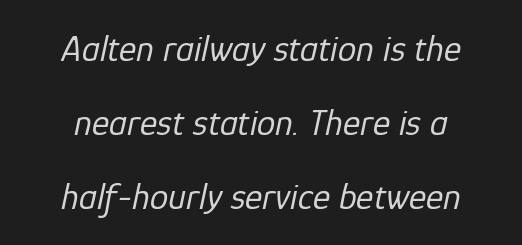
{"italic": "yes", "lean": "right", "slant_degrees": 12, "bold": "no", "weight": "regular", "width": "normal", "stroke_contrast": "low", "x_height": "medium", "monospaced": "no", "underline": "no", "line_spacing": "loose", "line_spacing_ratio": 2.0, "letter_spacing": "normal", "letter_spacing_em": 0.0, "glyph_px": 37}
